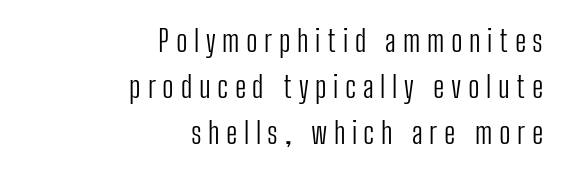
The image shows 30 px light, condensed sans-serif type, upright; set right-aligned, normal line spacing (1.54x), unusually wide letter spacing (+0.22 em), not underlined; low stroke contrast and a medium x-height.
